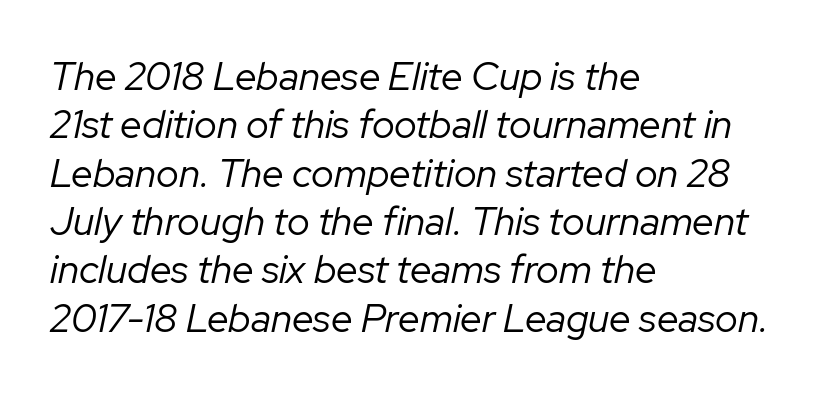
The image shows 39 px regular-weight type, italic (leaning right); set left-aligned, line spacing 1.24x, normal letter spacing, not underlined; low stroke contrast and a medium x-height.
